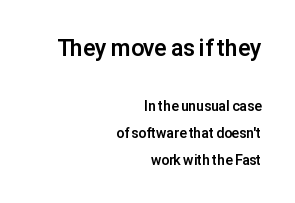
The image shows 23 px bold type, upright; set right-aligned, loose line spacing (1.93x), normal letter spacing, not underlined; the first (top) block is 1.64x larger.
